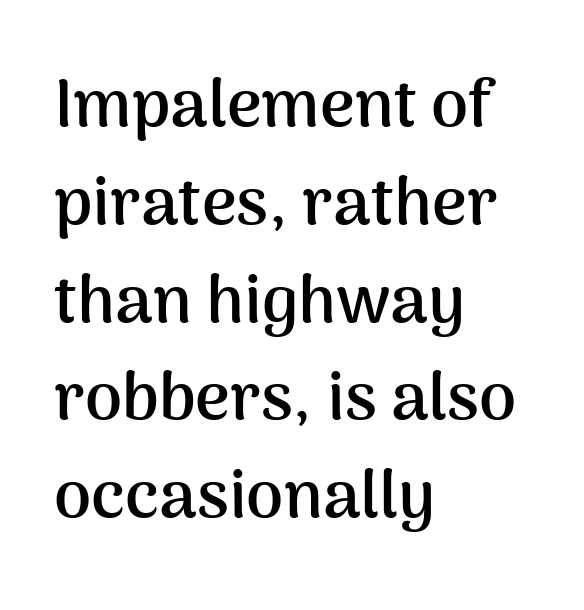
{"serif": "no", "italic": "no", "bold": "yes", "weight": "semibold", "width": "normal", "stroke_contrast": "medium", "x_height": "medium", "monospaced": "no", "underline": "no", "align": "left", "line_spacing": "normal", "line_spacing_ratio": 1.46, "letter_spacing": "normal", "letter_spacing_em": 0.0, "glyph_px": 67}
